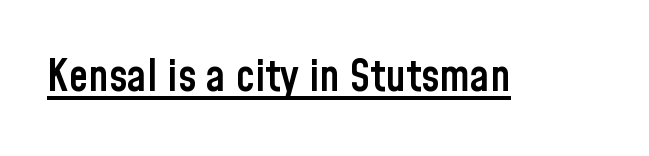
Q: Is the text bold? A: Semi-bold.
Q: Is the text italic (slanted)? A: No, it is upright.
Q: Is the typeface a serif or a sans-serif typeface? A: Sans-serif.
Q: Is the text underlined? A: Yes.
Q: Is the spacing between letters normal or unusually wide? A: Normal.
Q: Width (condensed, normal, or wide)? A: Condensed.
Q: Stroke contrast? A: Low.
Q: x-height? A: Medium.
Q: Monospaced? A: No.
